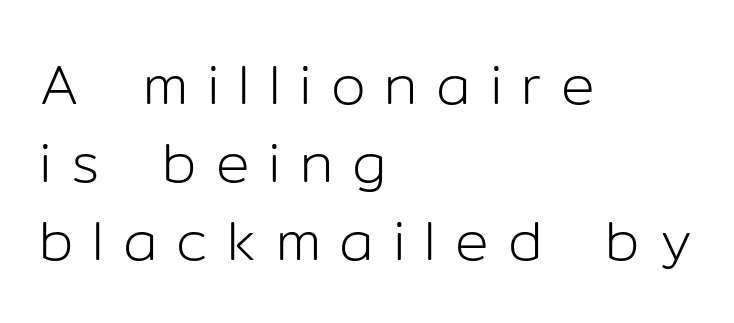
The image shows 56 px light sans-serif type, upright; set left-aligned, normal line spacing (1.39x), unusually wide letter spacing (+0.34 em), not underlined; low stroke contrast and a medium x-height.
